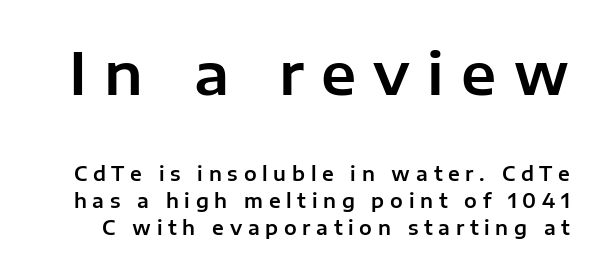
The image shows 57 px sans-serif type, upright; set normal line spacing (1.4x), unusually wide letter spacing (+0.3 em), not underlined; the first (top) block is 3.0x larger; low stroke contrast and a medium x-height.
